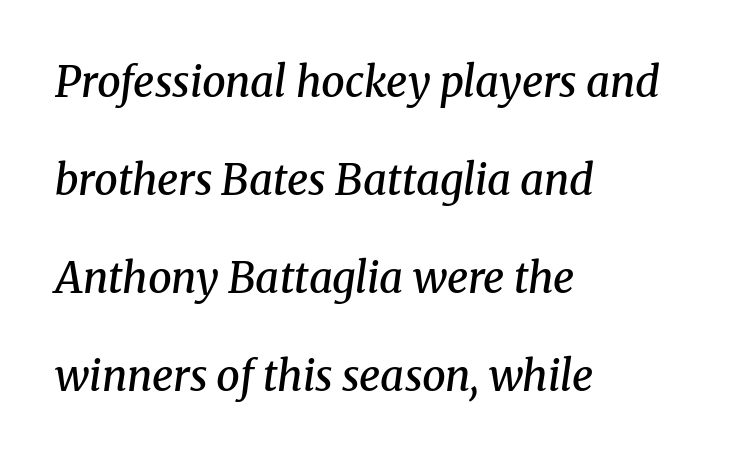
The image shows 42 px semibold serif type, italic (leaning right); set left-aligned, loose line spacing (2.33x), normal letter spacing, not underlined; medium stroke contrast and a medium x-height.
